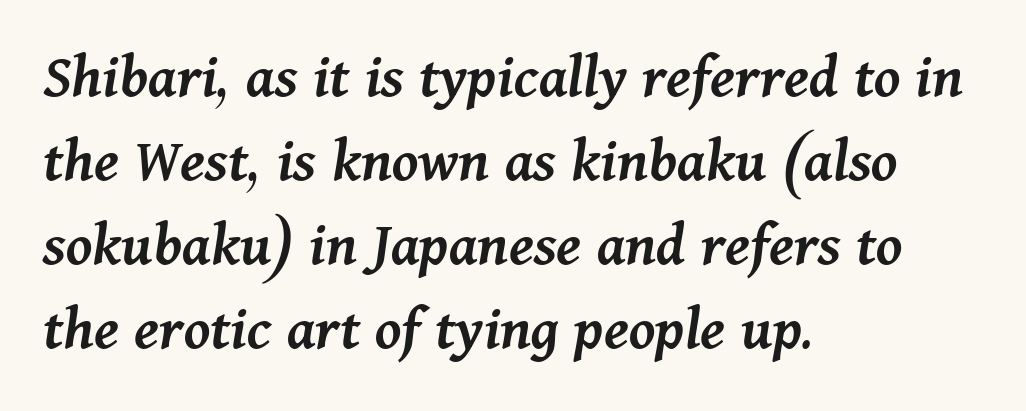
{"italic": "yes", "lean": "right", "slant_degrees": 11, "bold": "semi", "weight": "semibold", "width": "normal", "stroke_contrast": "medium", "x_height": "medium", "monospaced": "no", "underline": "no", "align": "left", "line_spacing": "normal", "line_spacing_ratio": 1.31, "letter_spacing": "normal", "letter_spacing_em": 0.0, "glyph_px": 64}
